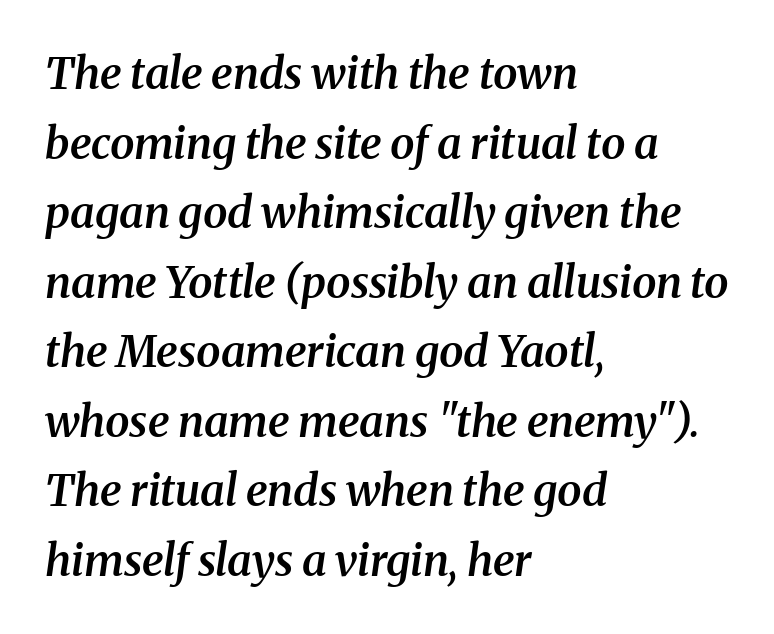
The image shows 44 px semibold serif type, italic (leaning right); set left-aligned, normal line spacing (1.58x), normal letter spacing, not underlined; medium stroke contrast and a medium x-height.
